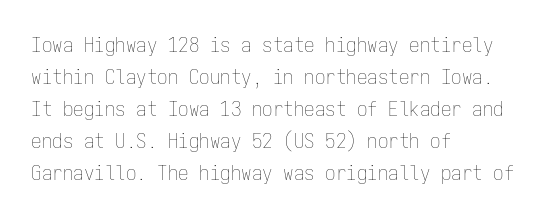
Q: Is the text bold? A: No.
Q: Is the text italic (slanted)? A: No, it is upright.
Q: Is the text underlined? A: No.
Q: How is the paragraph aligned? A: Left-aligned.
Q: Is the spacing between letters normal or unusually wide? A: Normal.
Q: Is the spacing between lines tight, normal or loose? A: Normal.
